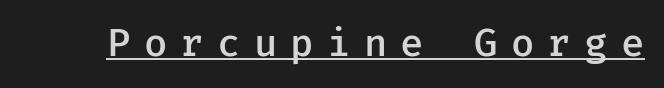
The image shows 38 px semibold sans-serif type, upright; set unusually wide letter spacing (+0.35 em), underlined; low stroke contrast and a medium x-height.
